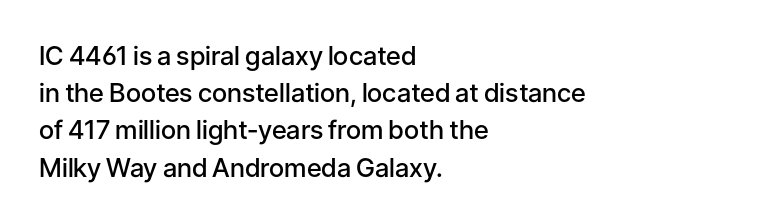
The strokes are fattened partway — semibold, not bold. The rendering uses a moderate line-height, typical for paragraphs. This sample uses plain, unmodified letter spacing. Any mark beneath the type? The region is blank.
